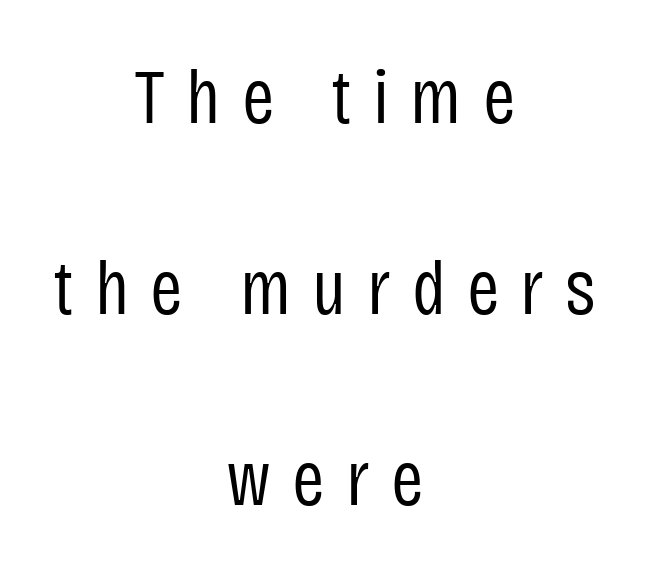
Vertical strokes here are truly vertical. Heft: none added — not bold. Centered paragraph, ragged on both sides. Successive baselines arrive slowly, with a big drop between each.
